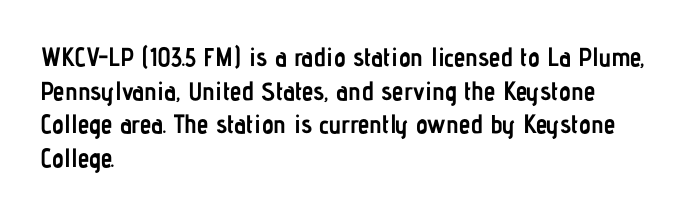
Q: Is the text bold? A: Yes.
Q: Is the text italic (slanted)? A: No, it is upright.
Q: Is the text underlined? A: No.
Q: How is the paragraph aligned? A: Left-aligned.
Q: Is the spacing between letters normal or unusually wide? A: Normal.
Q: Is the spacing between lines tight, normal or loose? A: Normal.
